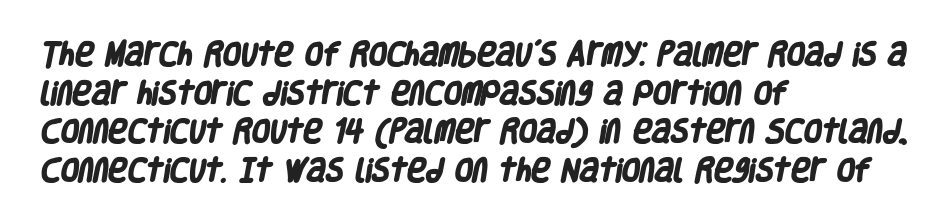
{"bold": "yes", "underline": "no", "align": "left", "line_spacing": "normal", "line_spacing_ratio": 1.49, "letter_spacing": "normal", "letter_spacing_em": 0.0, "glyph_px": 26}
